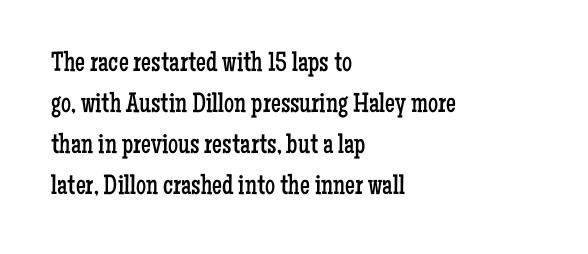
The face used here is seriffed, in the tradition of book romans. The typeface has the unassuming heft of standard copy or less. Bare-footed words on every line. The setting favours the left margin, as ordinary paragraphs usually do. Proportional: the letters do not fall into vertical columns. The designer left line spacing at the default.
